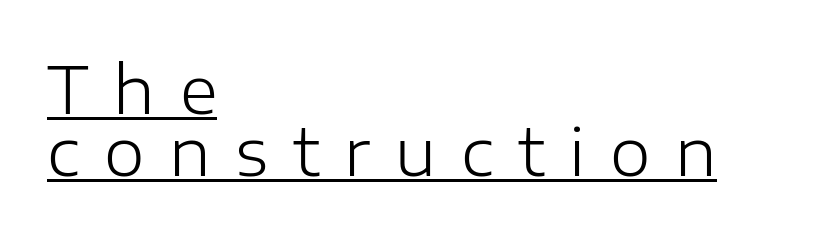
The image shows 65 px light sans-serif type, upright; set left-aligned, tight line spacing (0.95x), unusually wide letter spacing (+0.38 em), underlined; low stroke contrast and a medium x-height.
